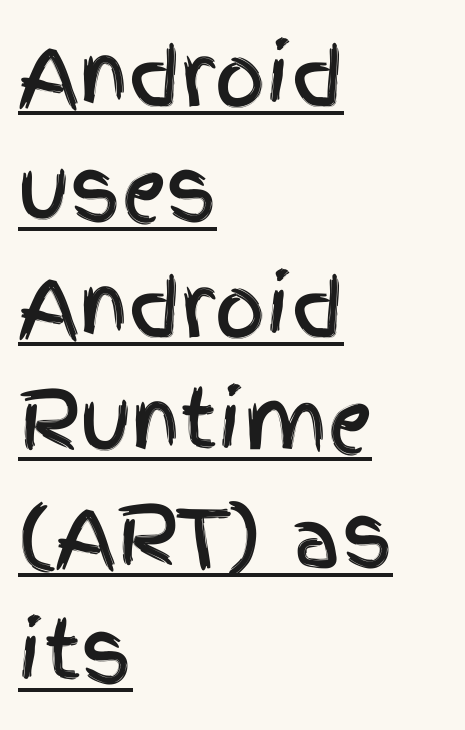
Q: Is the text italic (slanted)? A: No, it is upright.
Q: Is the typeface a serif or a sans-serif typeface? A: Sans-serif.
Q: Is the text underlined? A: Yes.
Q: How is the paragraph aligned? A: Left-aligned.
Q: Is the spacing between letters normal or unusually wide? A: Normal.
Q: Is the spacing between lines tight, normal or loose? A: Normal.
Q: Width (condensed, normal, or wide)? A: Condensed.
Q: x-height? A: Large.
Q: Monospaced? A: No.
